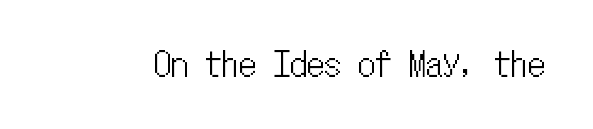
These lines are rendered in a fixed-pitch font. Students, note that the glyphs here touch the page at normal intervals. Designer's note — italics off, roman on. Descenders are the only things crossing below the line.
